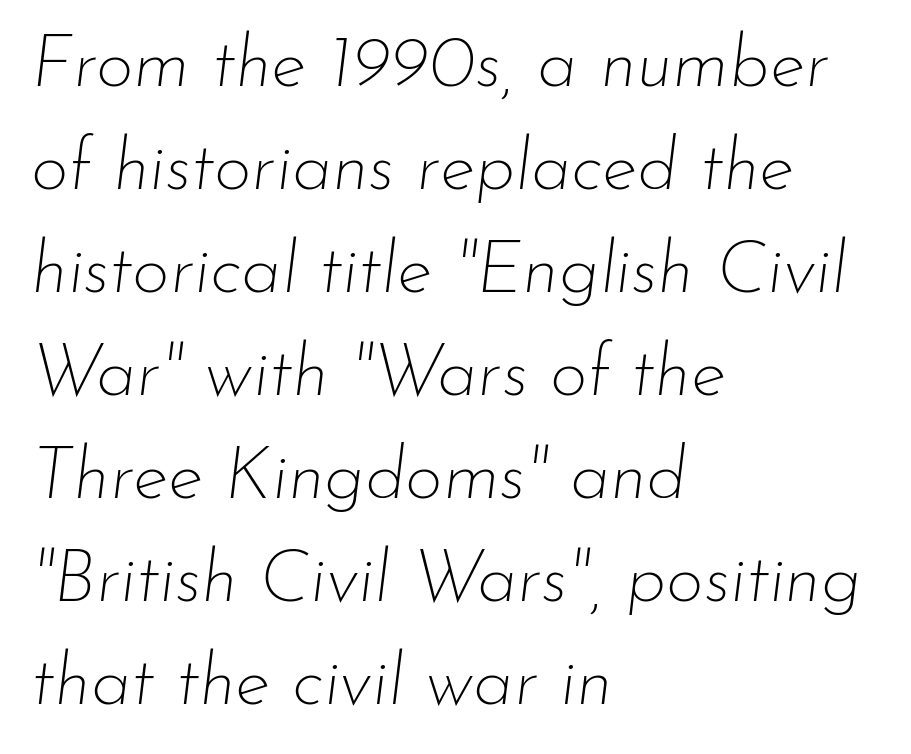
The image shows 73 px thin type, italic (leaning right); set left-aligned, normal line spacing (1.41x), normal letter spacing, not underlined; low stroke contrast and a small x-height.
